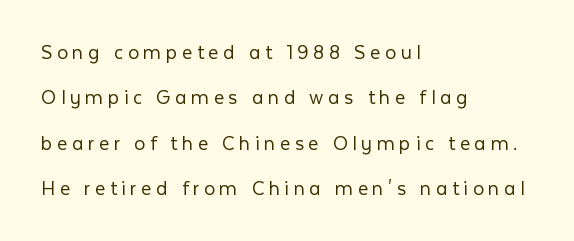
{"italic": "no", "bold": "no", "underline": "no", "align": "left", "line_spacing": "loose", "line_spacing_ratio": 2.06, "letter_spacing": "wide", "letter_spacing_em": 0.21, "glyph_px": 22}
